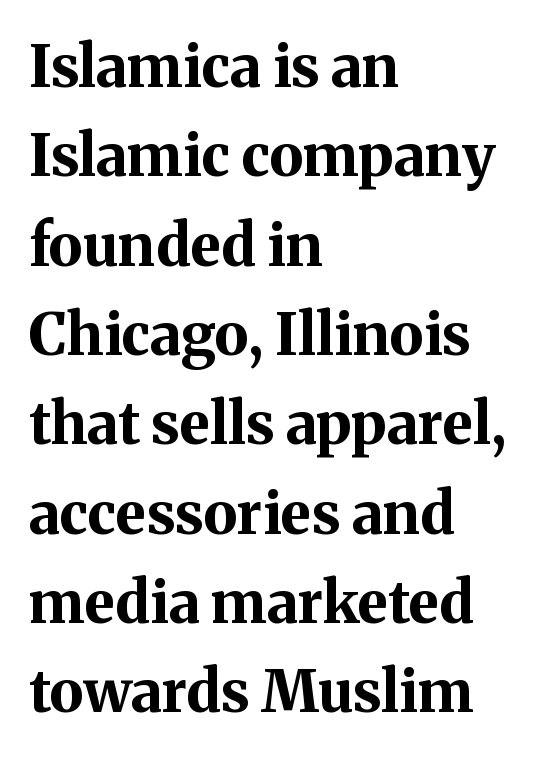
The image shows 58 px bold serif type, upright; set left-aligned, normal line spacing (1.54x), normal letter spacing, not underlined; medium stroke contrast and a medium x-height.
